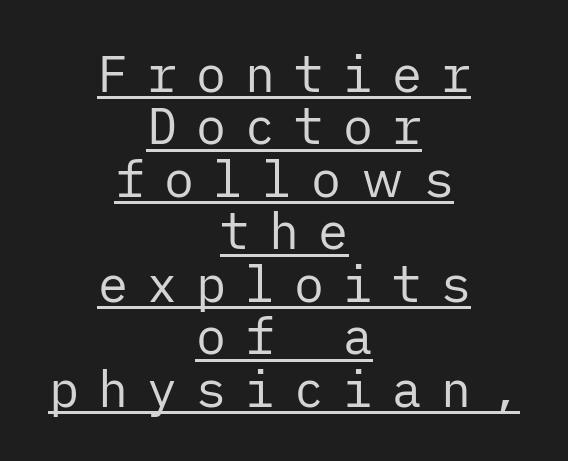
Q: Is the text bold? A: No.
Q: Is the text italic (slanted)? A: No, it is upright.
Q: Is the typeface a serif or a sans-serif typeface? A: Sans-serif.
Q: Is the text underlined? A: Yes.
Q: How is the paragraph aligned? A: Centered.
Q: Is the spacing between letters normal or unusually wide? A: Unusually wide.
Q: Is the spacing between lines tight, normal or loose? A: Tight.
Q: Width (condensed, normal, or wide)? A: Normal.
Q: Stroke contrast? A: Low.
Q: x-height? A: Medium.
